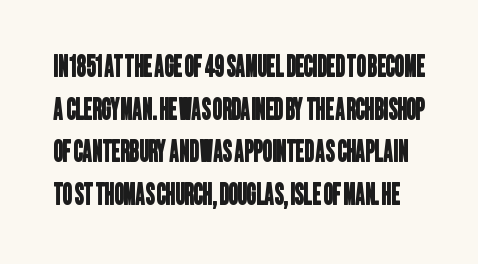
The image shows 29 px condensed sans-serif type; set normal line spacing (1.47x), normal letter spacing, not underlined; low stroke contrast and a large x-height.
